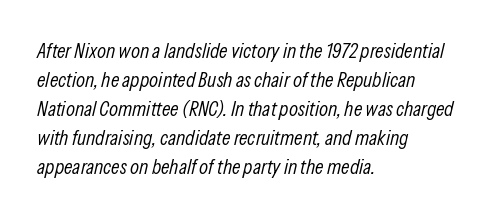
{"italic": "yes", "lean": "right", "slant_degrees": 13, "bold": "no", "underline": "no", "align": "left", "line_spacing": "normal", "line_spacing_ratio": 1.38, "letter_spacing": "normal", "letter_spacing_em": 0.0, "glyph_px": 21}
